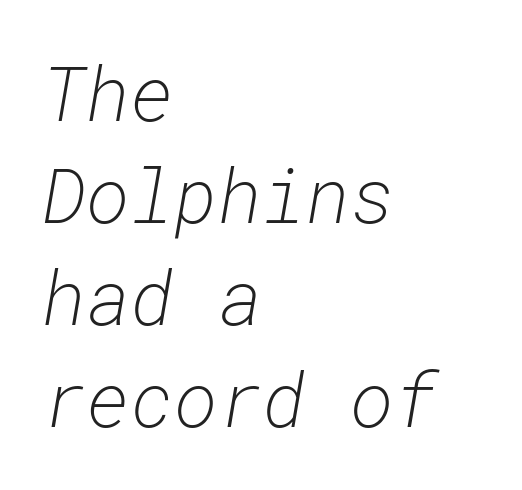
Q: Is the text bold? A: No.
Q: Is the text italic (slanted)? A: Yes, it leans right by about 10 degrees.
Q: Is the text underlined? A: No.
Q: How is the paragraph aligned? A: Left-aligned.
Q: Is the spacing between letters normal or unusually wide? A: Normal.
Q: Is the spacing between lines tight, normal or loose? A: Normal.
Q: Width (condensed, normal, or wide)? A: Normal.
Q: Stroke contrast? A: Low.
Q: x-height? A: Medium.
Q: Monospaced? A: Yes.
